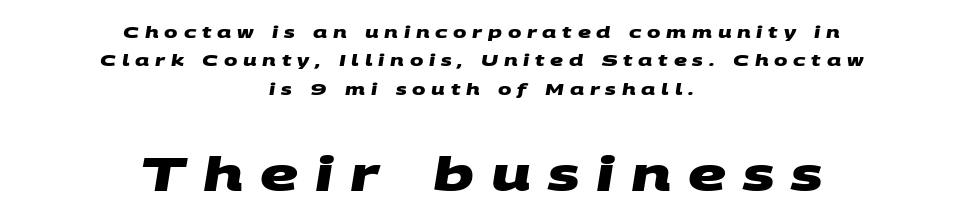
The image shows 47 px heavy, wide sans-serif type; set centered, line spacing 1.77x, unusually wide letter spacing (+0.36 em), not underlined; the second (bottom) block is 2.94x larger; medium stroke contrast and a large x-height.
